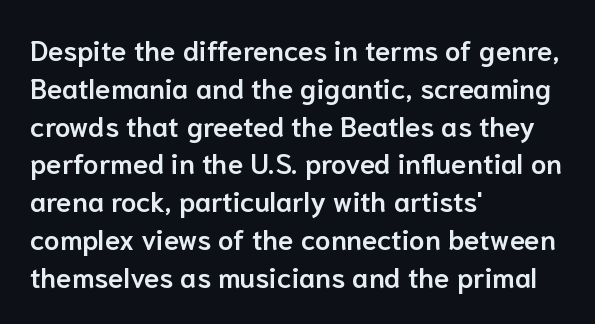
{"serif": "no", "italic": "no", "bold": "semi", "weight": "semibold", "width": "normal", "stroke_contrast": "low", "x_height": "medium", "monospaced": "no", "underline": "no", "align": "left", "line_spacing": "normal", "line_spacing_ratio": 1.35, "letter_spacing": "normal", "letter_spacing_em": 0.0, "glyph_px": 28}
